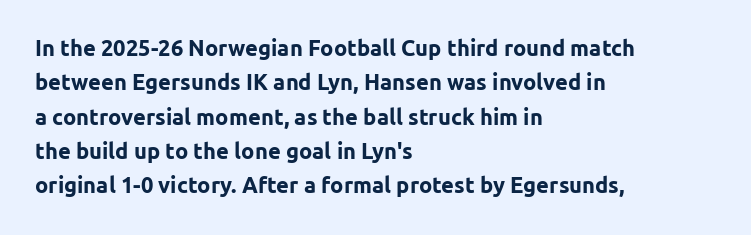
Upright lettering throughout. Just letters on the line, the space beneath them empty. The vertical gap from one line to the next is medium. Strong, thick strokes mark this as bold type. Short and long lines alike share a common starting point at left.
